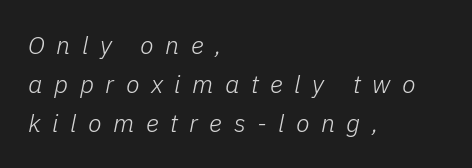
{"italic": "yes", "lean": "right", "slant_degrees": 11, "bold": "no", "underline": "no", "align": "left", "line_spacing": "normal", "line_spacing_ratio": 1.57, "letter_spacing": "wide", "letter_spacing_em": 0.46, "glyph_px": 25}
